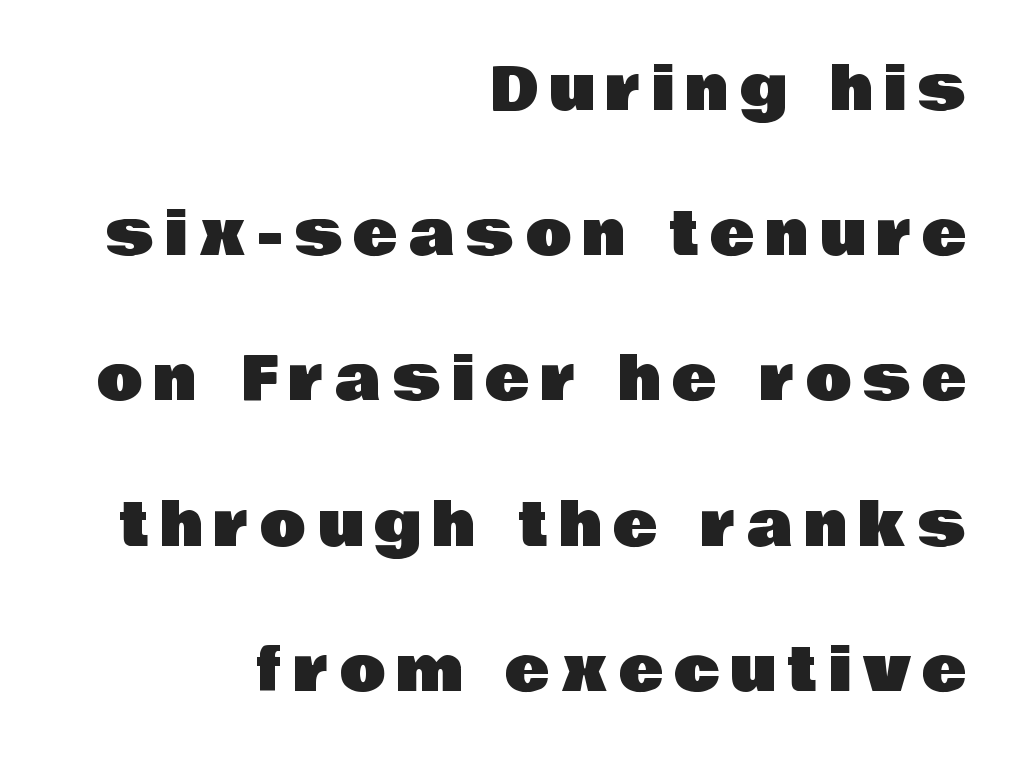
Q: Is the text italic (slanted)? A: No, it is upright.
Q: Is the typeface a serif or a sans-serif typeface? A: Sans-serif.
Q: Is the text underlined? A: No.
Q: How is the paragraph aligned? A: Right-aligned.
Q: Is the spacing between lines tight, normal or loose? A: Loose.
Q: Width (condensed, normal, or wide)? A: Normal.
Q: Stroke contrast? A: Low.
Q: x-height? A: Large.
Q: Monospaced? A: No.
